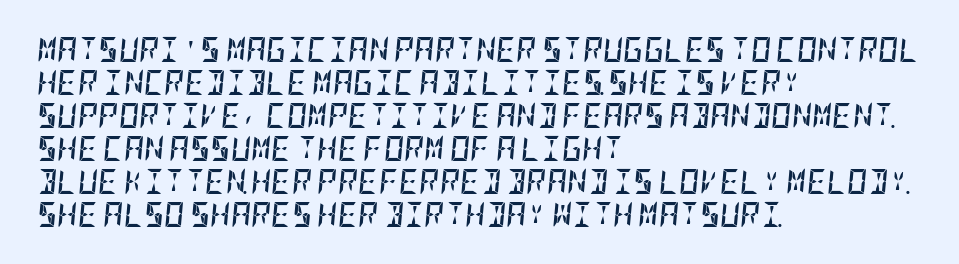
The font is running at its bold setting. Short and long lines alike share a common starting point at left. The block of text has a typical density, with ordinary space between rows. A typesetter would call this zero additional tracking. These lines were composed using italics. Quick note: underline off.
